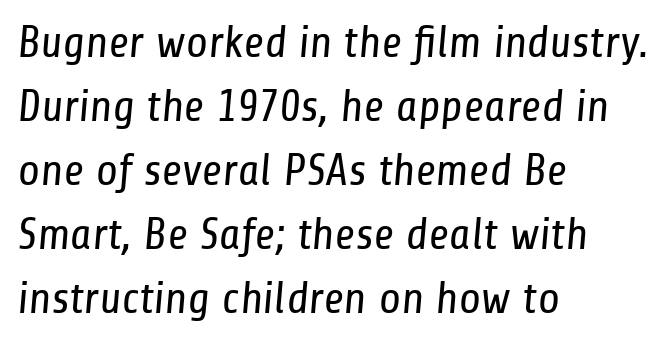
Regarding leading, the lines here are spaced in the standard way. This sample uses plain, unmodified letter spacing. Weight: in the light-to-regular range. The rendering uses natural spacing where letterforms have individual widths.
